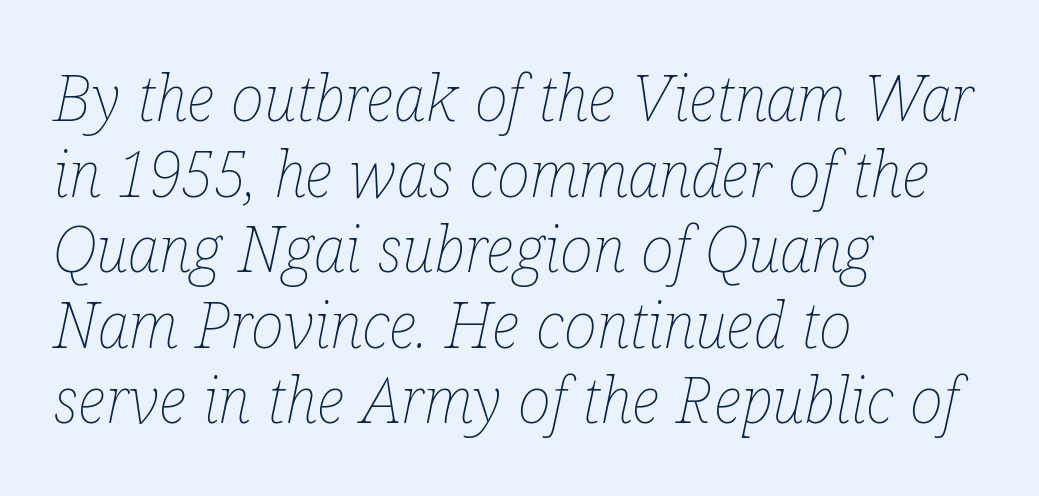
Q: Is the text bold? A: No.
Q: Is the text italic (slanted)? A: Yes, it leans right by about 12 degrees.
Q: Is the text underlined? A: No.
Q: How is the paragraph aligned? A: Left-aligned.
Q: Is the spacing between letters normal or unusually wide? A: Normal.
Q: Width (condensed, normal, or wide)? A: Condensed.
Q: Stroke contrast? A: Low.
Q: x-height? A: Medium.
Q: Monospaced? A: No.
